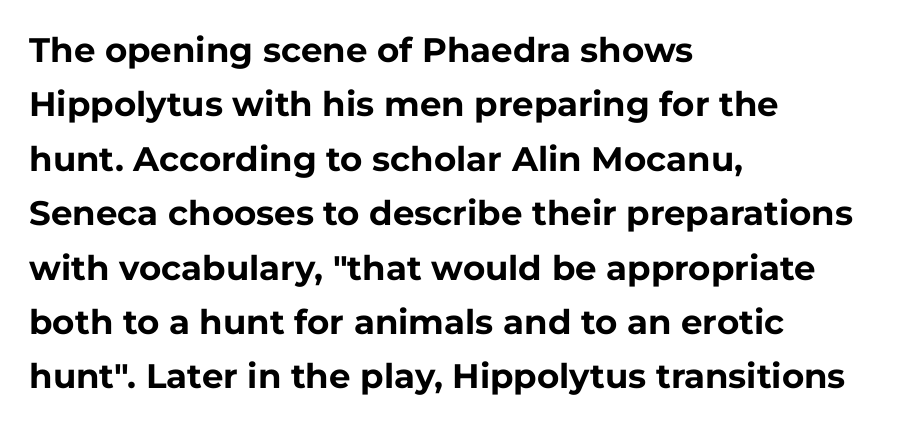
The image shows 34 px bold sans-serif type, upright; set left-aligned, normal line spacing (1.6x), normal letter spacing, not underlined; low stroke contrast and a medium x-height.
